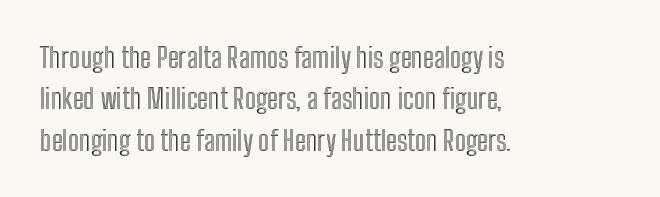
Q: Is the text italic (slanted)? A: No, it is upright.
Q: Is the text underlined? A: No.
Q: How is the paragraph aligned? A: Left-aligned.
Q: Is the spacing between letters normal or unusually wide? A: Normal.
Q: Is the spacing between lines tight, normal or loose? A: Normal.
Q: Width (condensed, normal, or wide)? A: Condensed.
Q: x-height? A: Medium.
Q: Monospaced? A: No.
